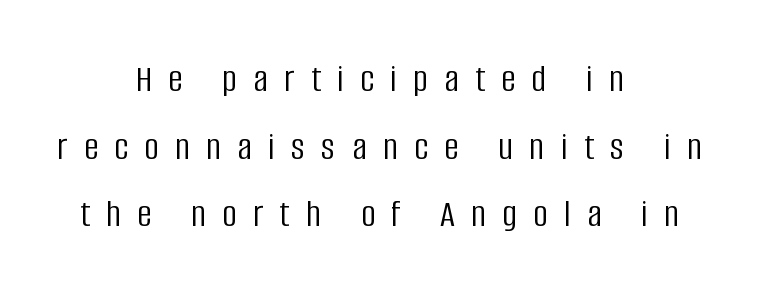
The image shows 40 px light, condensed sans-serif type, upright; set centered, normal line spacing (1.69x), unusually wide letter spacing (+0.41 em), not underlined; low stroke contrast and a large x-height.
